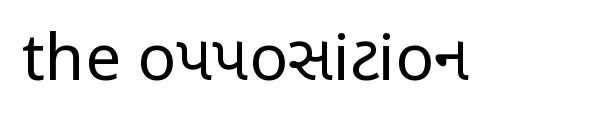
Q: Is the text bold? A: No.
Q: Is the text italic (slanted)? A: No, it is upright.
Q: Is the typeface a serif or a sans-serif typeface? A: Sans-serif.
Q: Is the text underlined? A: No.
Q: Is the spacing between letters normal or unusually wide? A: Normal.
Q: Width (condensed, normal, or wide)? A: Condensed.
Q: Stroke contrast? A: Low.
Q: x-height? A: Medium.
Q: Monospaced? A: No.
